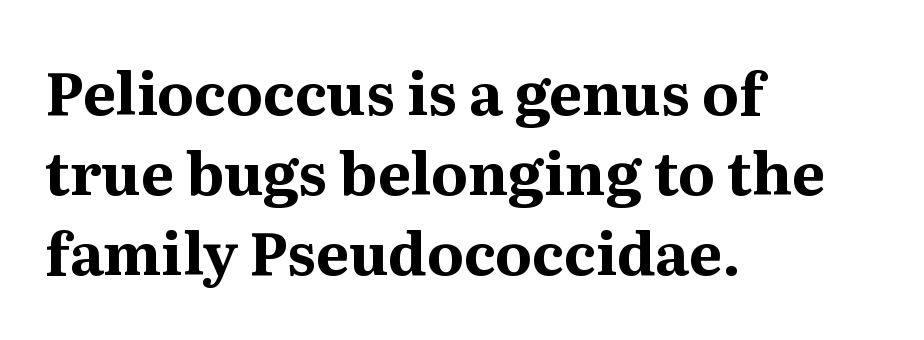
The font's upright variant was chosen for this text. The letters advance in unequal steps, a hallmark of proportional type. The rendering anchors every line to the left-hand side. These lines sit exactly where default settings would place them.
